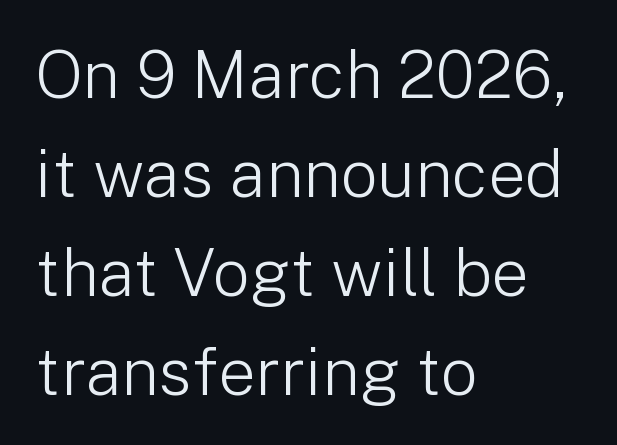
The image shows 66 px light sans-serif type, upright; set left-aligned, normal line spacing (1.5x), normal letter spacing, not underlined; low stroke contrast and a medium x-height.
